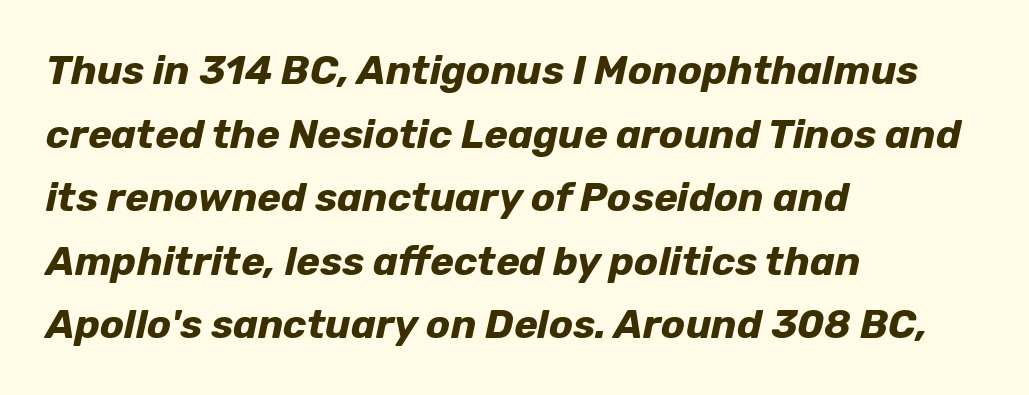
Just letters on the line, the space beneath them empty. Reading down the block, your eye returns to a fixed left position each line. Each glyph is drawn with heavy, bold strokes. The axis of the letterforms is tilted away from vertical. Tracking value appears to be zero — textbook default spacing.
